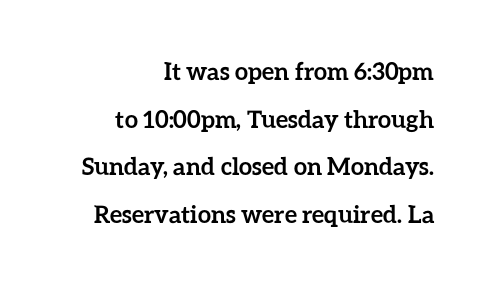
The image shows 24 px bold type, upright; set right-aligned, loose line spacing (1.98x), normal letter spacing, not underlined.
